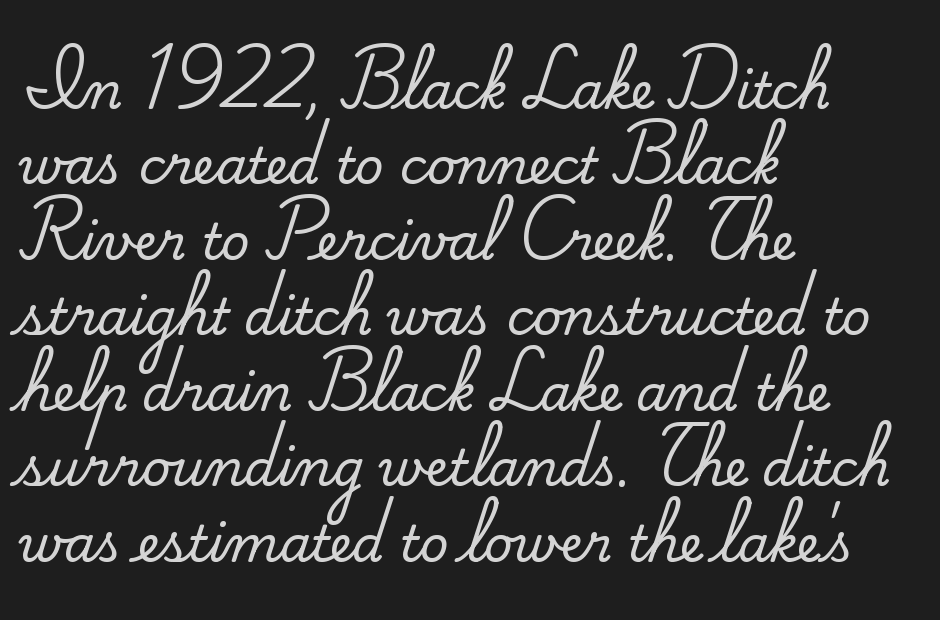
The face used here is proportionally spaced, like ordinary book or web type. Typeset ragged right — the left edge is the straight one. Underlining? Definitely not there. Characters follow at the spacing the type designer built in.
